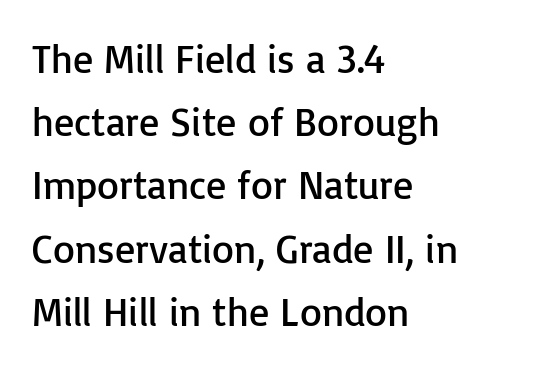
The letters advance in unequal steps, a hallmark of proportional type. Caption: multi-line text, flush left, ragged right. Posture: straight, roman, zero tilt. This block has exactly the height ordinary leading produces. Look at the bottom of the vertical strokes: they stop flat, with no serifs. A bare baseline throughout the passage.
